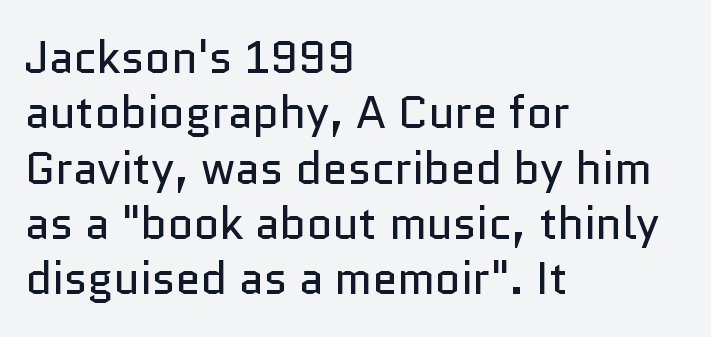
{"serif": "no", "italic": "no", "bold": "no", "weight": "regular", "width": "normal", "stroke_contrast": "low", "x_height": "medium", "monospaced": "no", "underline": "no", "align": "left", "line_spacing_ratio": 1.23, "letter_spacing": "normal", "letter_spacing_em": 0.0, "glyph_px": 45}
